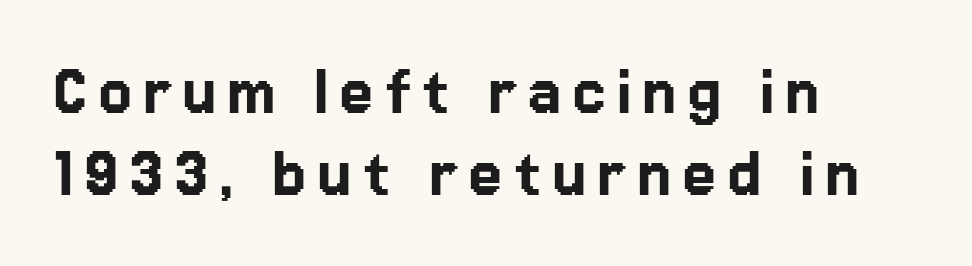
Any mark beneath the type? The region is blank. Leading is clearly below the norm, producing a dense column. Italic: no, the glyphs are upright roman. Serif or sans? Sans — the stroke terminals are bare. Left-aligned paragraph, ragged on the right. Do the characters align in a grid? No, the font is proportional.
